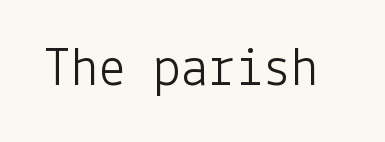
The image shows 55 px light sans-serif type, upright; set normal letter spacing, not underlined; low stroke contrast and a medium x-height.
